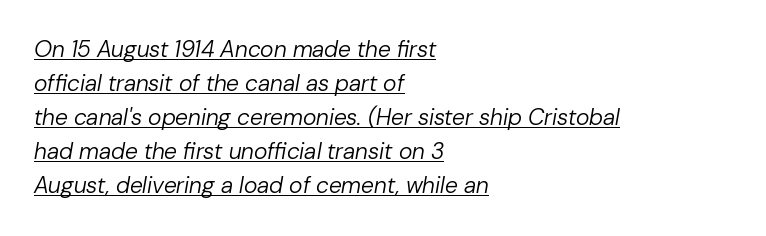
The image shows 23 px text type, italic (leaning right); set left-aligned, normal line spacing (1.48x), normal letter spacing, underlined.
